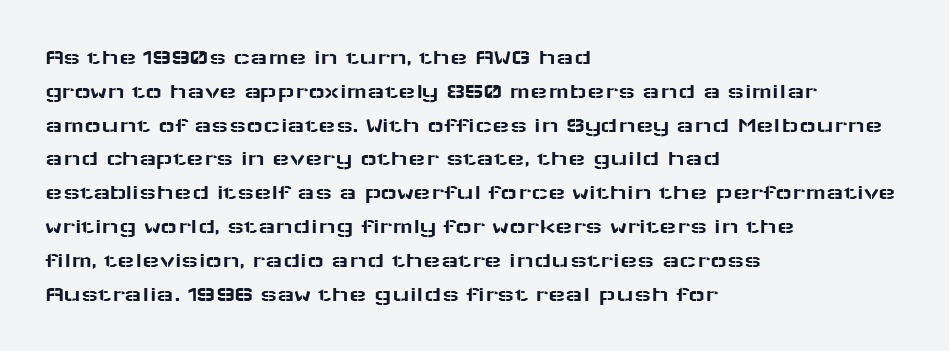
Left-aligned paragraph, ragged on the right. Compared with typical body copy, the letter spacing here is the same. A roman cut, with each character standing at attention. Baseline-to-baseline distance is the conventional proportion of letter height. The string is rendered with underlining switched off.
